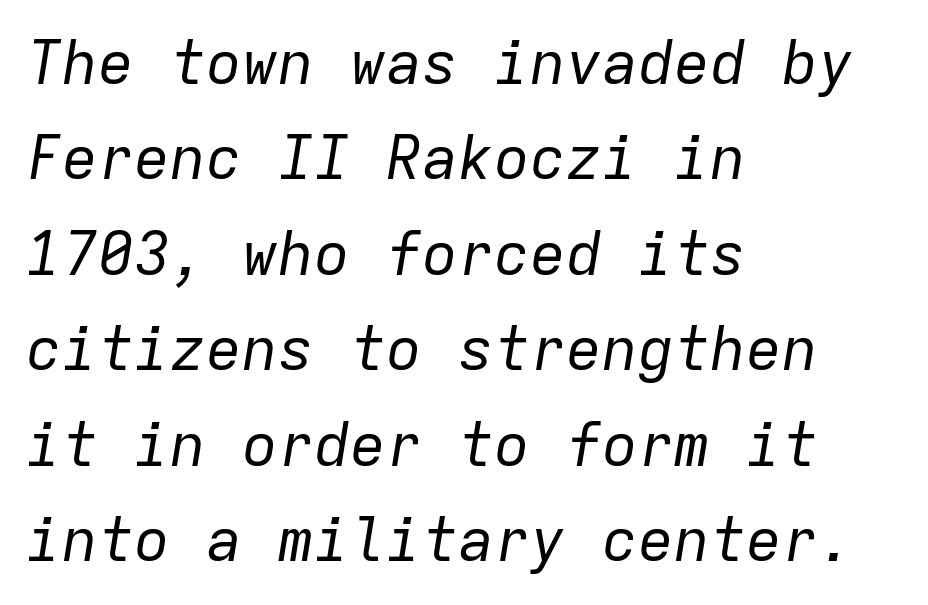
Plain, unruled lines of type. Note the uniform advance width — an 'i' takes as much space as an 'm'. Leading: standard. It's the slanting kind of type. Stem width sits at or under what a default text font uses. Horizontally, the lines are justified to the leading edge only.
